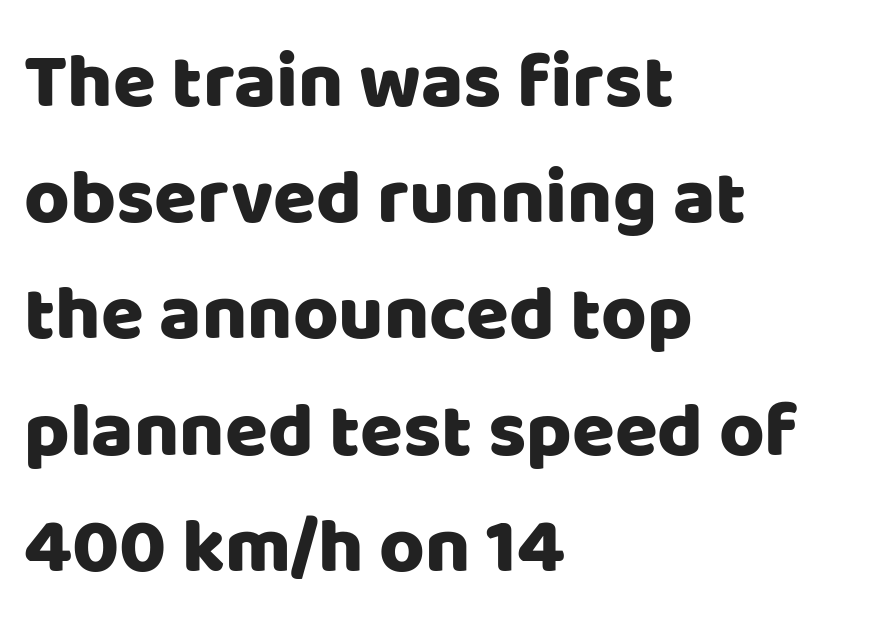
Regular leading. Typographically, this falls in the sans-serif category. Descenders are the only things crossing below the line. The rendering uses natural spacing where letterforms have individual widths. Does the lettering tilt? It doesn't — this is upright.
